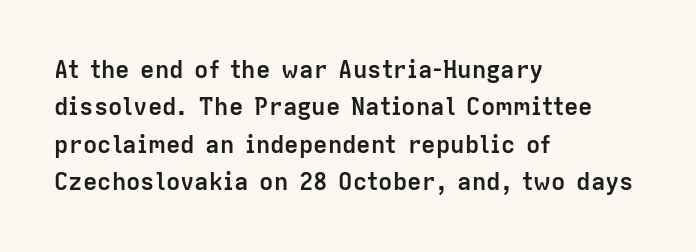
Q: Is the text bold? A: Yes.
Q: Is the text italic (slanted)? A: No, it is upright.
Q: Is the text underlined? A: No.
Q: How is the paragraph aligned? A: Left-aligned.
Q: Is the spacing between letters normal or unusually wide? A: Normal.
Q: Is the spacing between lines tight, normal or loose? A: Normal.
